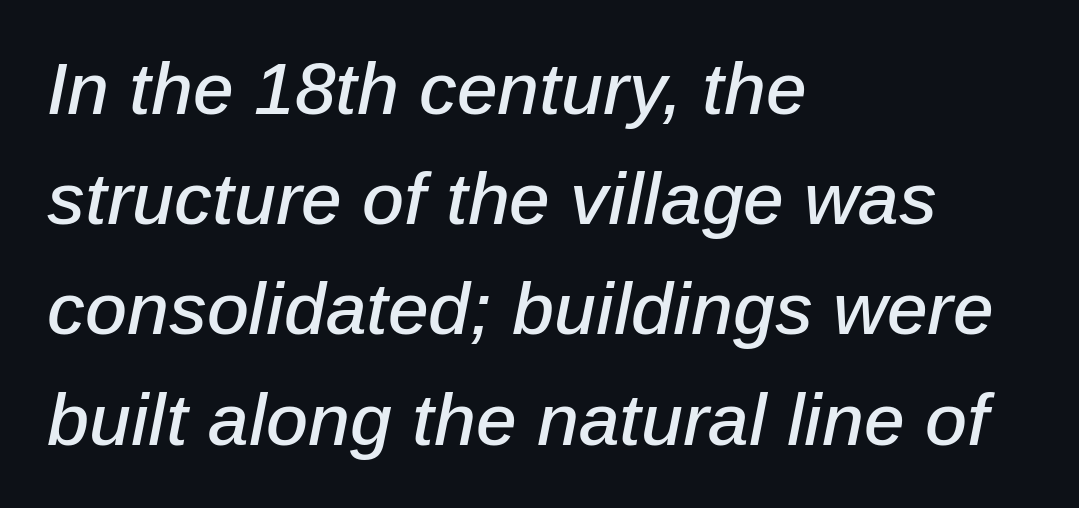
Bare-footed words on every line. The face used here is proportionally spaced, like ordinary book or web type. Alignment: flush left. A typesetter would call this zero additional tracking. The axis of the letterforms is tilted away from vertical.
